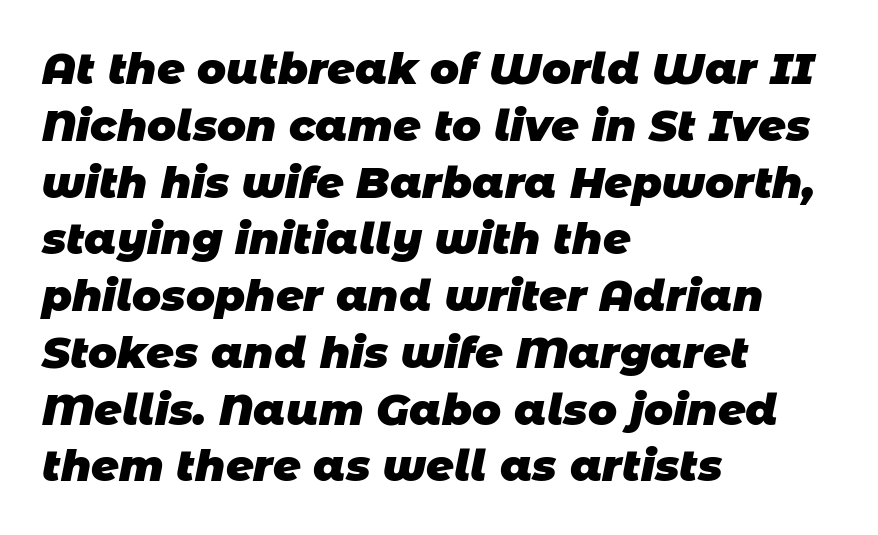
{"serif": "no", "bold": "yes", "weight": "heavy", "width": "normal", "stroke_contrast": "low", "x_height": "large", "monospaced": "no", "underline": "no", "align": "left", "line_spacing": "normal", "line_spacing_ratio": 1.32, "letter_spacing": "normal", "letter_spacing_em": 0.0, "glyph_px": 43}
